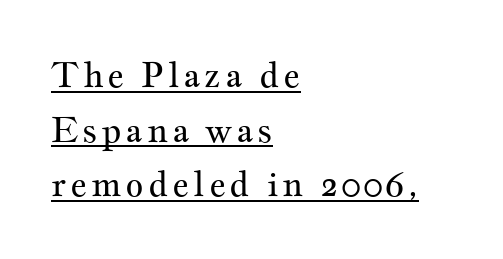
Q: Is the text bold? A: No.
Q: Is the text italic (slanted)? A: No, it is upright.
Q: Is the typeface a serif or a sans-serif typeface? A: Serif.
Q: Is the text underlined? A: Yes.
Q: How is the paragraph aligned? A: Left-aligned.
Q: Is the spacing between lines tight, normal or loose? A: Normal.
Q: Width (condensed, normal, or wide)? A: Wide.
Q: Stroke contrast? A: Medium.
Q: x-height? A: Small.
Q: Monospaced? A: No.
